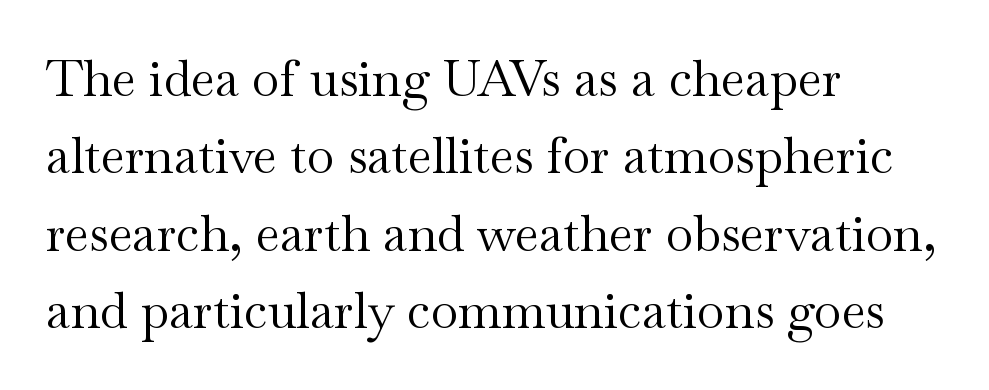
The image shows 50 px regular-weight, wide serif type, upright; set left-aligned, normal line spacing (1.55x), normal letter spacing, not underlined; medium stroke contrast and a small x-height.
